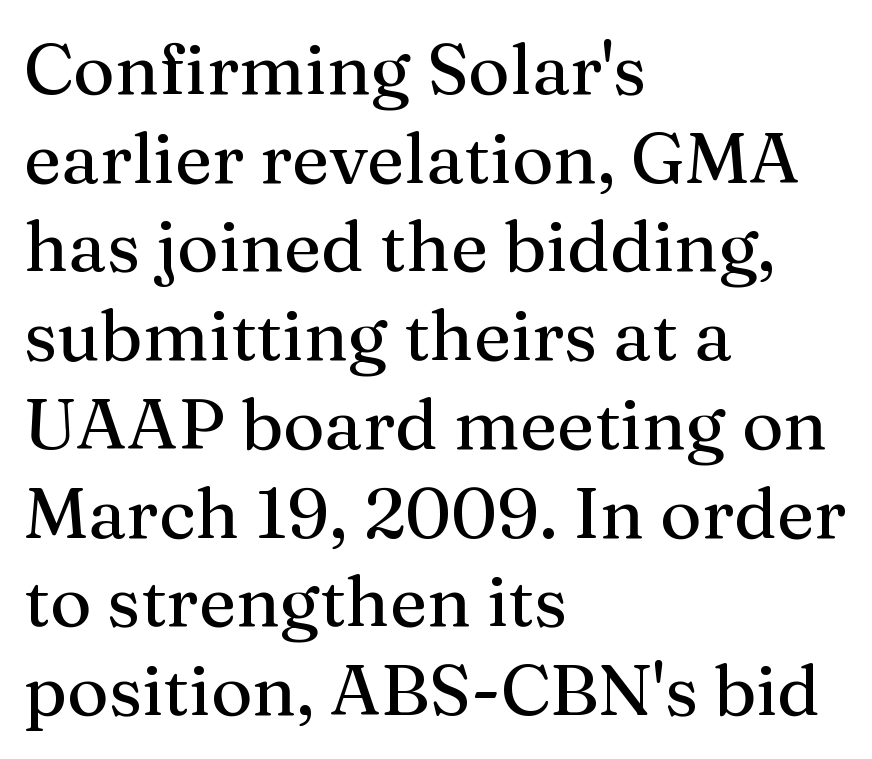
{"serif": "yes", "italic": "no", "width": "normal", "stroke_contrast": "medium", "x_height": "medium", "monospaced": "no", "underline": "no", "align": "left", "line_spacing": "normal", "line_spacing_ratio": 1.25, "letter_spacing": "normal", "letter_spacing_em": 0.0, "glyph_px": 71}
